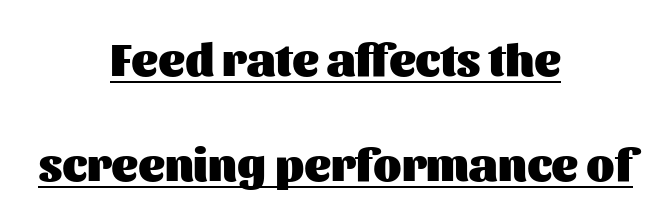
The image shows 46 px heavy sans-serif type, upright; set centered, loose line spacing (2.28x), normal letter spacing, underlined; medium stroke contrast and a medium x-height.
